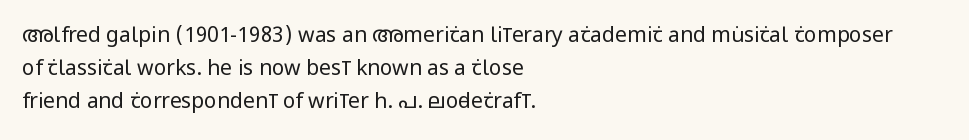
The face looks like a standard text weight, possibly lighter. Short and long lines alike share a common starting point at left. Vertically, the passage feels balanced, rows spaced as you'd expect. A bare baseline throughout the passage. Here the glyphs are tracked normally, forming tight word shapes.
